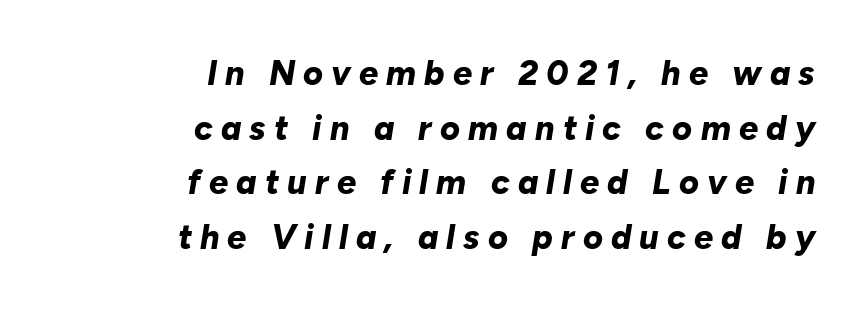
The image shows 34 px bold type, italic (leaning right); set right-aligned, normal line spacing (1.61x), unusually wide letter spacing (+0.24 em), not underlined; low stroke contrast and a medium x-height.
